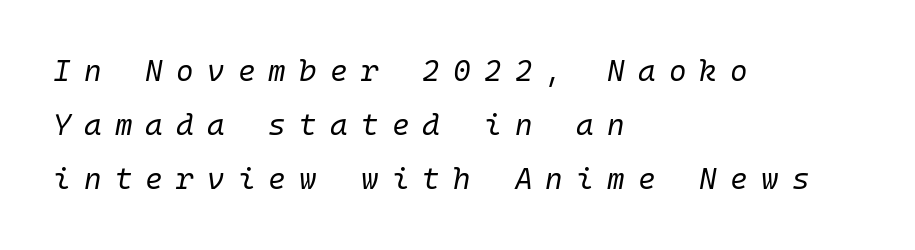
Reading down the block, your eye returns to a fixed left position each line. The characters are drawn with everyday or finer stroke widths. A typesetter would call this monospace, since all characters share one set width. The passage shown is not underscored anywhere. Slant detected: the letters are inclined.
